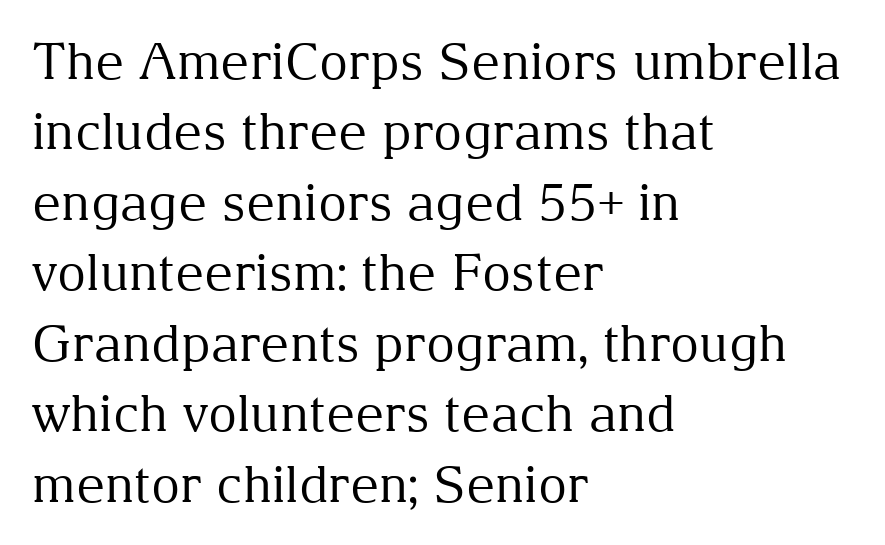
Regular leading. Examine the stroke ends and you'll spot serifs. Varying glyph widths throughout — classic text-font behaviour. Clear beneath every line of the passage. Each word holds together tightly as a unit, with standard inter-letter gaps.
